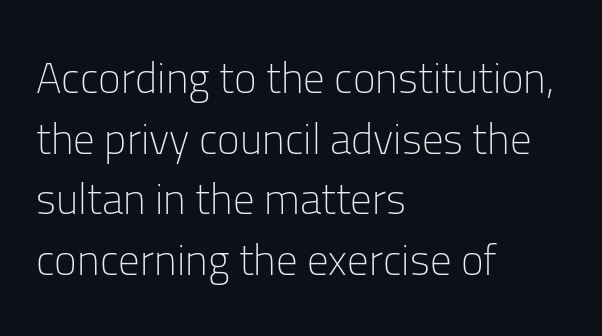
The strokes are not fattened; the text isn't bold. Characters follow at the spacing the type designer built in. Teacher's note: observe the even left margin — that is flush-left alignment. Is this a fixed-width face? No — the glyphs have proportional, varying widths. Rows of type keep a routine distance in the vertical direction.
